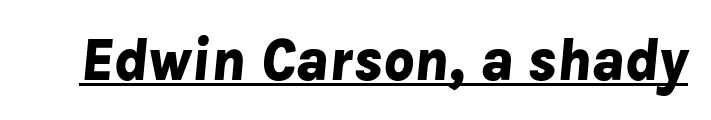
{"italic": "yes", "lean": "right", "slant_degrees": 8, "bold": "yes", "weight": "bold", "width": "normal", "stroke_contrast": "low", "x_height": "medium", "monospaced": "no", "underline": "yes", "letter_spacing": "normal", "letter_spacing_em": 0.0, "glyph_px": 60}
